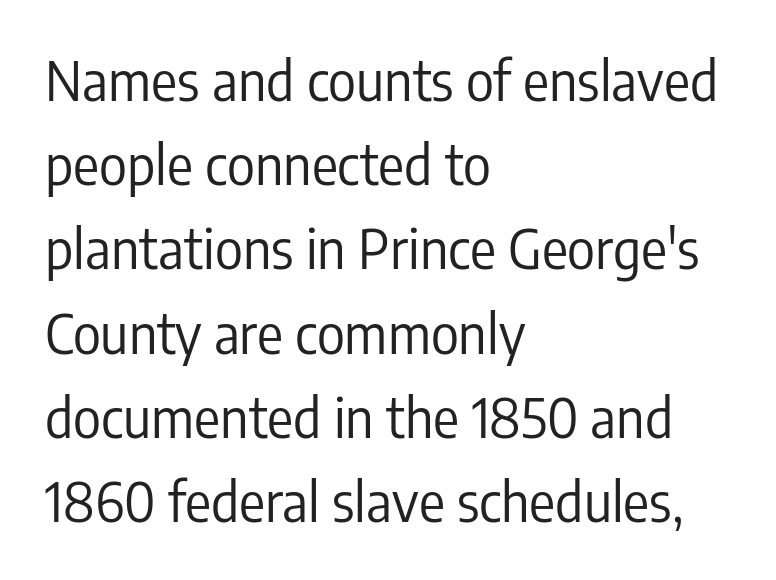
Q: Is the text bold? A: No.
Q: Is the text italic (slanted)? A: No, it is upright.
Q: Is the typeface a serif or a sans-serif typeface? A: Sans-serif.
Q: Is the text underlined? A: No.
Q: How is the paragraph aligned? A: Left-aligned.
Q: Is the spacing between letters normal or unusually wide? A: Normal.
Q: Is the spacing between lines tight, normal or loose? A: Normal.
Q: Width (condensed, normal, or wide)? A: Condensed.
Q: Stroke contrast? A: Low.
Q: x-height? A: Medium.
Q: Monospaced? A: No.
